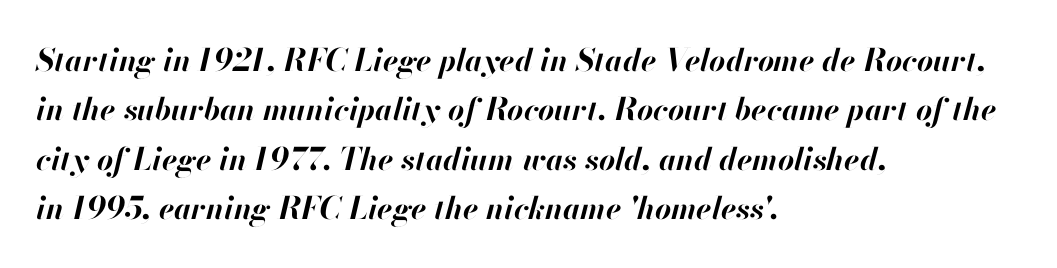
{"italic": "yes", "lean": "right", "slant_degrees": 13, "bold": "yes", "weight": "bold", "width": "normal", "stroke_contrast": "high", "x_height": "small", "monospaced": "no", "underline": "no", "align": "left", "line_spacing": "normal", "line_spacing_ratio": 1.59, "letter_spacing": "normal", "letter_spacing_em": 0.0, "glyph_px": 31}
